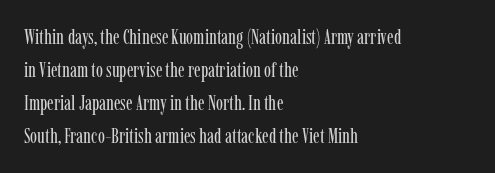
{"italic": "no", "bold": "no", "underline": "no", "align": "left", "line_spacing": "normal", "line_spacing_ratio": 1.57, "letter_spacing": "normal", "letter_spacing_em": 0.0, "glyph_px": 21}
